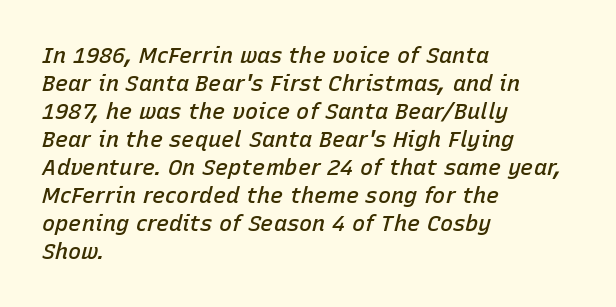
The image shows 22 px text type, italic (leaning right); set left-aligned, normal line spacing (1.27x), normal letter spacing, not underlined.
